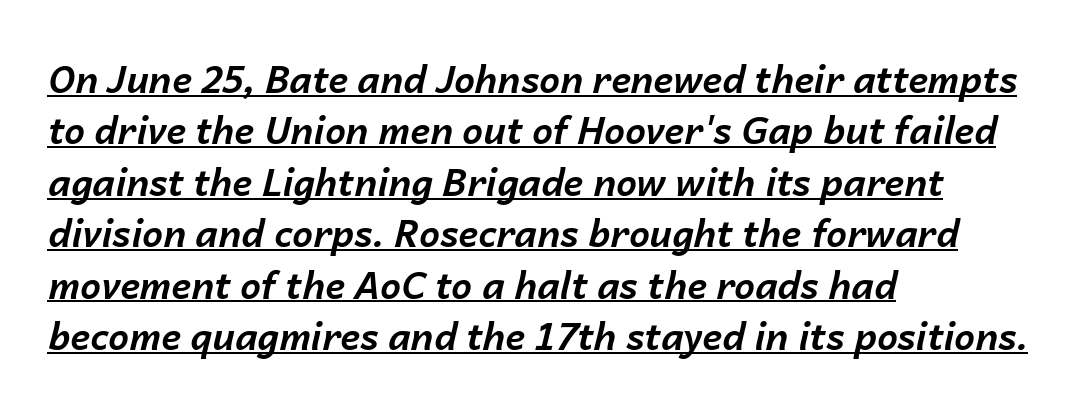
Q: Is the text bold? A: Yes.
Q: Is the text italic (slanted)? A: Yes, it leans right by about 14 degrees.
Q: Is the text underlined? A: Yes.
Q: How is the paragraph aligned? A: Left-aligned.
Q: Is the spacing between letters normal or unusually wide? A: Normal.
Q: Is the spacing between lines tight, normal or loose? A: Normal.
Q: Width (condensed, normal, or wide)? A: Normal.
Q: Stroke contrast? A: Low.
Q: x-height? A: Medium.
Q: Monospaced? A: No.
